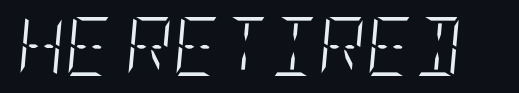
Q: Is the text bold? A: No.
Q: Is the text italic (slanted)? A: Yes, it leans right by about 5 degrees.
Q: Is the text underlined? A: No.
Q: Is the spacing between letters normal or unusually wide? A: Normal.
Q: Width (condensed, normal, or wide)? A: Condensed.
Q: Stroke contrast? A: Low.
Q: x-height? A: Large.
